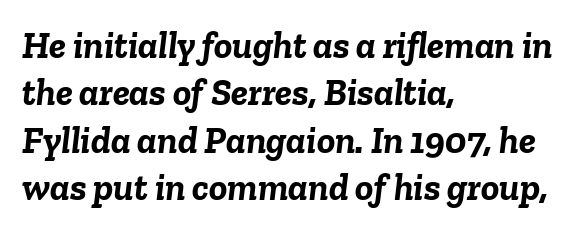
Q: Is the text bold? A: Yes.
Q: Is the text italic (slanted)? A: Yes, it leans right by about 6 degrees.
Q: Is the text underlined? A: No.
Q: How is the paragraph aligned? A: Left-aligned.
Q: Is the spacing between letters normal or unusually wide? A: Normal.
Q: Is the spacing between lines tight, normal or loose? A: Normal.
Q: Width (condensed, normal, or wide)? A: Normal.
Q: Stroke contrast? A: Low.
Q: x-height? A: Medium.
Q: Monospaced? A: No.
